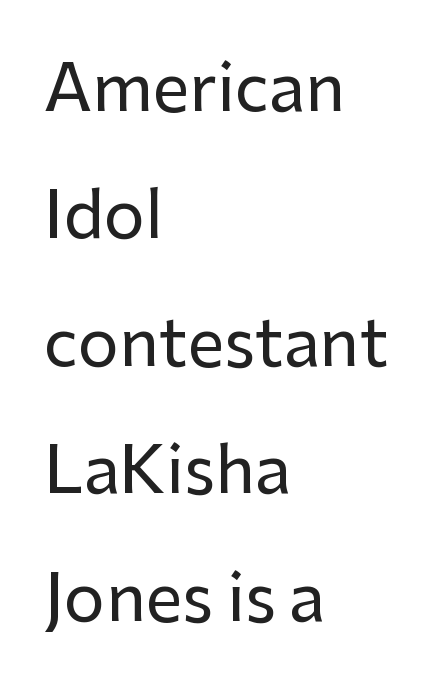
{"serif": "no", "italic": "no", "width": "normal", "stroke_contrast": "low", "x_height": "medium", "monospaced": "no", "underline": "no", "align": "left", "line_spacing": "loose", "line_spacing_ratio": 1.96, "letter_spacing": "normal", "letter_spacing_em": 0.0, "glyph_px": 65}
